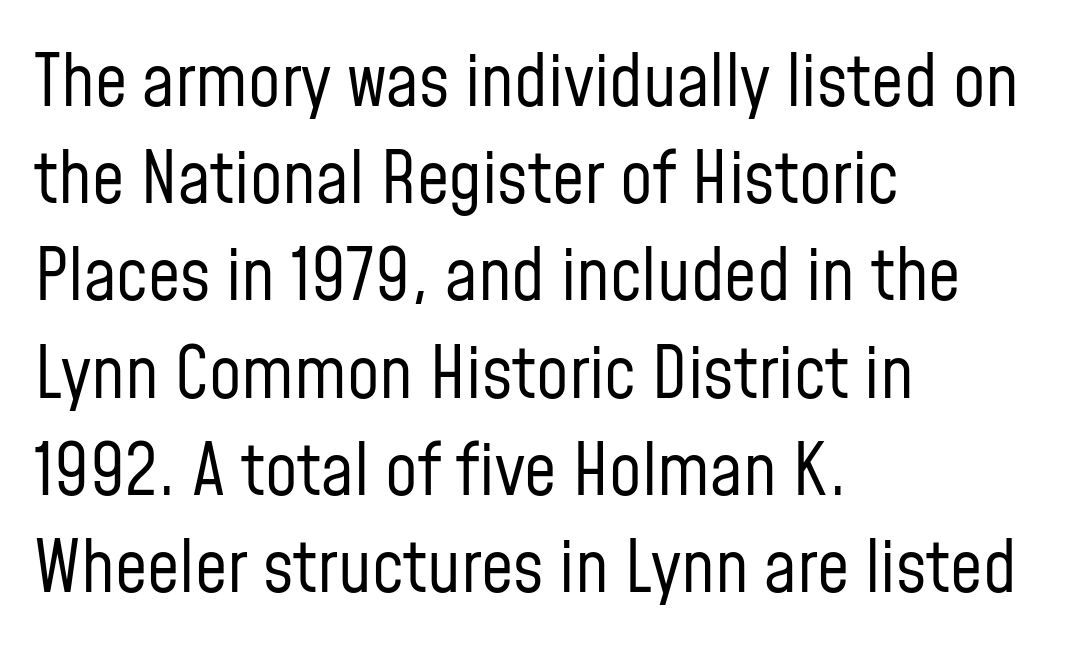
Q: Is the text bold? A: No.
Q: Is the text italic (slanted)? A: No, it is upright.
Q: Is the typeface a serif or a sans-serif typeface? A: Sans-serif.
Q: Is the text underlined? A: No.
Q: How is the paragraph aligned? A: Left-aligned.
Q: Is the spacing between letters normal or unusually wide? A: Normal.
Q: Is the spacing between lines tight, normal or loose? A: Normal.
Q: Width (condensed, normal, or wide)? A: Condensed.
Q: Stroke contrast? A: Low.
Q: x-height? A: Medium.
Q: Monospaced? A: No.
